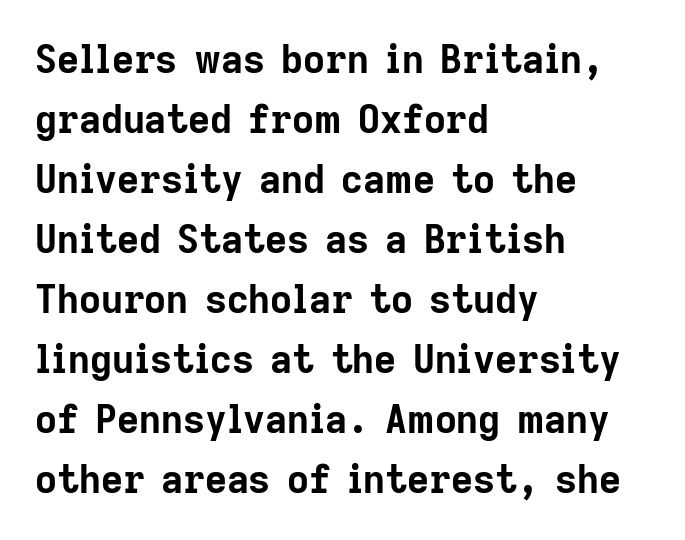
{"serif": "no", "italic": "no", "bold": "yes", "weight": "bold", "width": "normal", "stroke_contrast": "low", "x_height": "medium", "monospaced": "no", "underline": "no", "align": "left", "line_spacing": "normal", "line_spacing_ratio": 1.58, "letter_spacing": "normal", "letter_spacing_em": 0.0, "glyph_px": 38}
